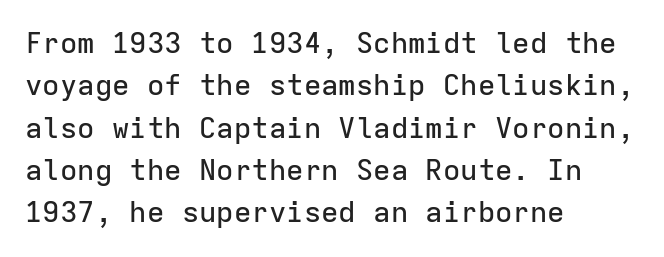
Alignment: flush left. Fixed-width glyphs throughout — classic coding-font behaviour. Check under the words: just untouched page. How are the letters spaced? Ordinarily, with no added tracking. Successive baselines arrive at the customary interval.
